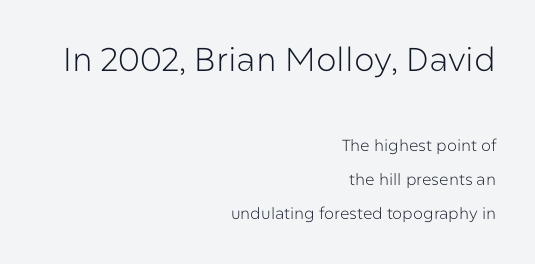
{"serif": "no", "italic": "no", "bold": "no", "weight": "light", "width": "normal", "stroke_contrast": "low", "x_height": "medium", "monospaced": "no", "underline": "no", "align": "right", "line_spacing": "loose", "line_spacing_ratio": 2.12, "letter_spacing": "normal", "letter_spacing_em": 0.0, "larger_block": "first", "size_ratio": 2.06, "glyph_px": 33}
